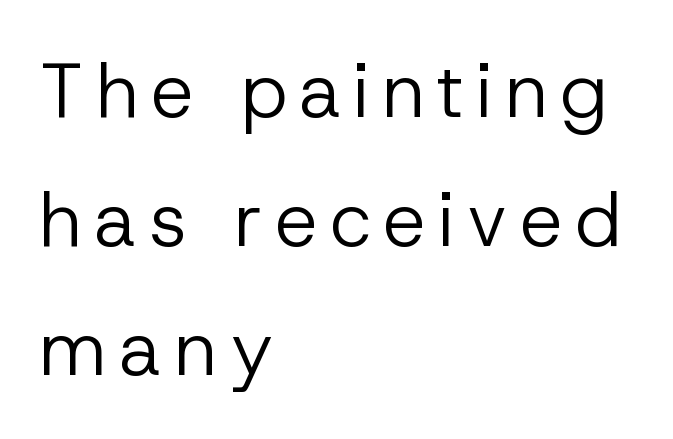
The image shows 76 px regular-weight sans-serif type, upright; set left-aligned, normal line spacing (1.7x), not underlined; low stroke contrast and a medium x-height.
